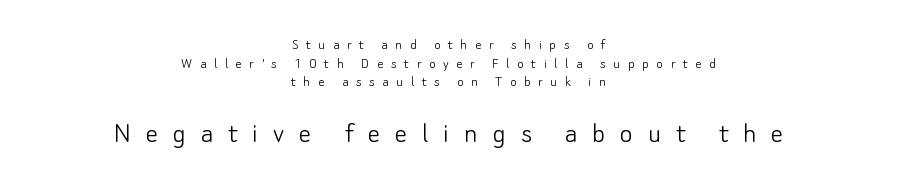
The image shows 31 px light sans-serif type, upright; set centered, line spacing 1.16x, unusually wide letter spacing (+0.47 em), not underlined; the second (bottom) block is 1.94x larger; low stroke contrast and a small x-height.
